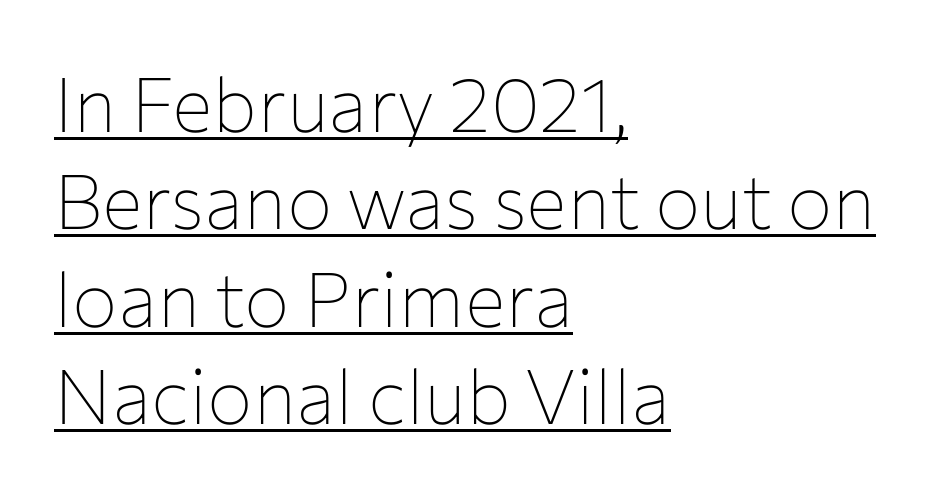
Nothing heavy about these letters — not bold at all. Character widths vary here, with narrow letters taking less room than wide ones. The vertical gap from one line to the next is medium. Nothing sits at the stroke ends, so this counts as sans-serif. You can see a thin bar hugging the bottom of the glyphs.
